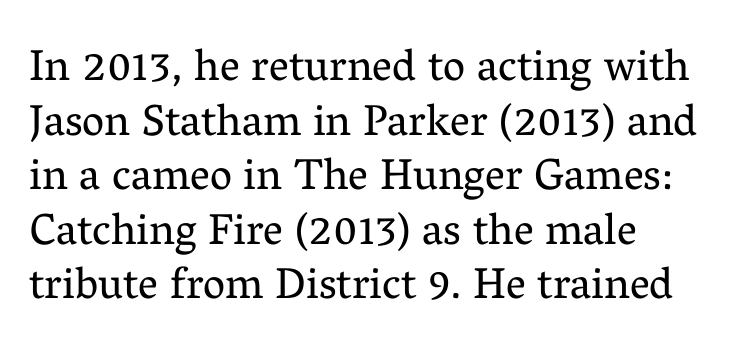
These lines are rendered in a variable-pitch font. The letters sit at their default tracking, neither squeezed nor spread. Vertical strokes here are truly vertical. Each row of text sits above clean, open space.
